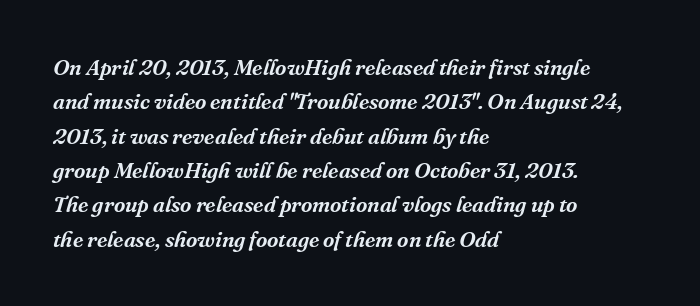
{"italic": "yes", "lean": "right", "slant_degrees": 16, "underline": "no", "align": "left", "line_spacing": "normal", "line_spacing_ratio": 1.56, "letter_spacing": "normal", "letter_spacing_em": 0.0, "glyph_px": 22}
